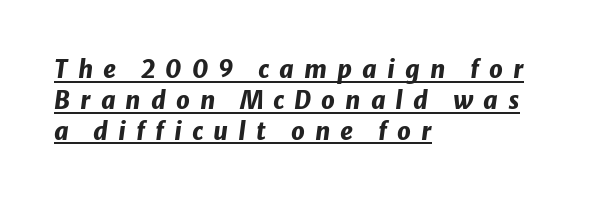
Q: Is the text bold? A: Yes.
Q: Is the text italic (slanted)? A: Yes, it leans right by about 8 degrees.
Q: Is the text underlined? A: Yes.
Q: How is the paragraph aligned? A: Left-aligned.
Q: Is the spacing between letters normal or unusually wide? A: Unusually wide.
Q: Is the spacing between lines tight, normal or loose? A: Normal.
